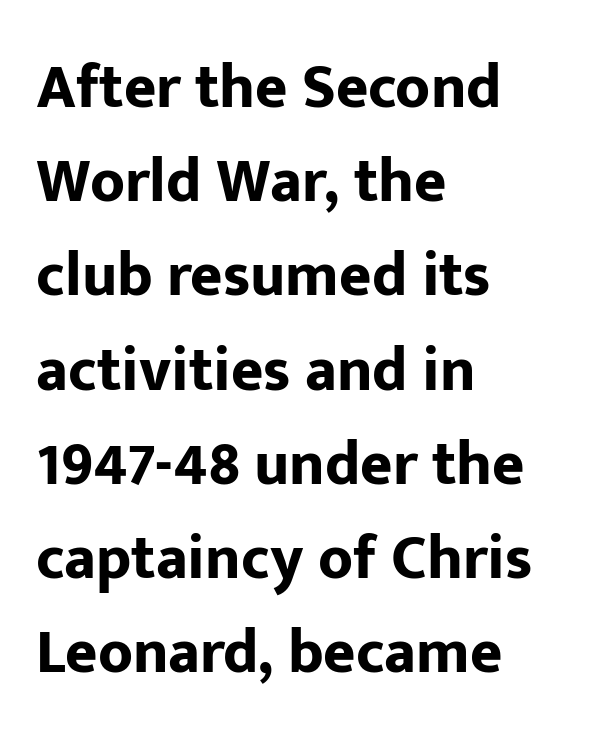
Q: Is the text bold? A: Yes.
Q: Is the text italic (slanted)? A: No, it is upright.
Q: Is the typeface a serif or a sans-serif typeface? A: Sans-serif.
Q: Is the text underlined? A: No.
Q: How is the paragraph aligned? A: Left-aligned.
Q: Is the spacing between letters normal or unusually wide? A: Normal.
Q: Is the spacing between lines tight, normal or loose? A: Normal.
Q: Width (condensed, normal, or wide)? A: Normal.
Q: Stroke contrast? A: Low.
Q: x-height? A: Medium.
Q: Monospaced? A: No.
